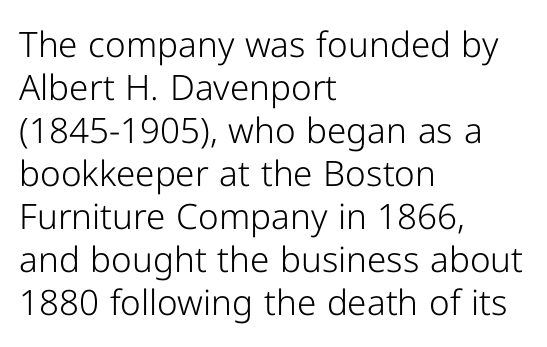
Q: Is the text bold? A: No.
Q: Is the text italic (slanted)? A: No, it is upright.
Q: Is the typeface a serif or a sans-serif typeface? A: Sans-serif.
Q: Is the text underlined? A: No.
Q: How is the paragraph aligned? A: Left-aligned.
Q: Is the spacing between letters normal or unusually wide? A: Normal.
Q: Width (condensed, normal, or wide)? A: Normal.
Q: Stroke contrast? A: Low.
Q: x-height? A: Medium.
Q: Monospaced? A: No.
